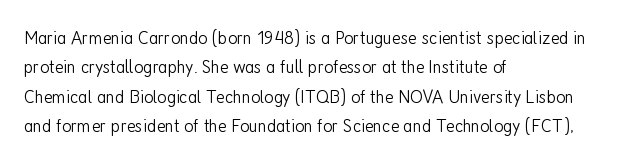
Q: Is the text bold? A: No.
Q: Is the text italic (slanted)? A: No, it is upright.
Q: Is the text underlined? A: No.
Q: How is the paragraph aligned? A: Left-aligned.
Q: Is the spacing between letters normal or unusually wide? A: Normal.
Q: Is the spacing between lines tight, normal or loose? A: Normal.
